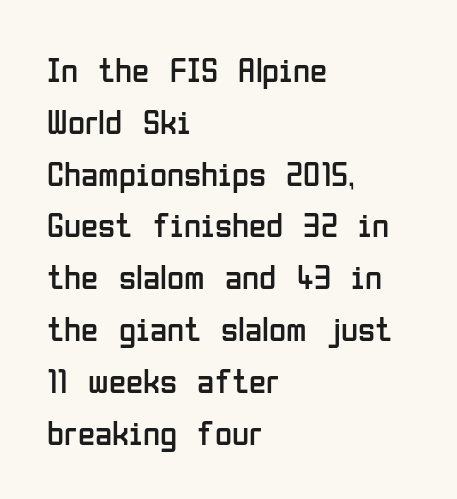
The rendering anchors every line to the left-hand side. The baseline area is clear. Varying glyph widths throughout — classic text-font behaviour. Weight: in the light-to-regular range. Observe the absence of serifs on each vertical stroke in this sample.
